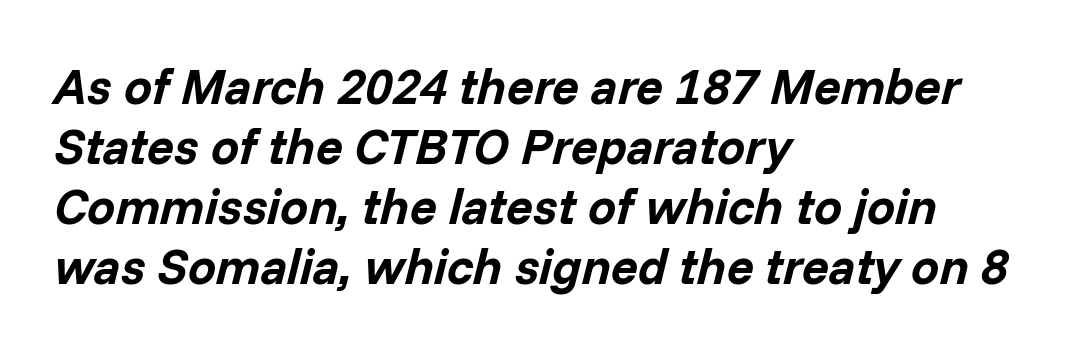
{"italic": "yes", "lean": "right", "slant_degrees": 14, "bold": "yes", "weight": "bold", "width": "normal", "stroke_contrast": "low", "x_height": "medium", "monospaced": "no", "underline": "no", "align": "left", "line_spacing_ratio": 1.2, "letter_spacing": "normal", "letter_spacing_em": 0.0, "glyph_px": 50}
